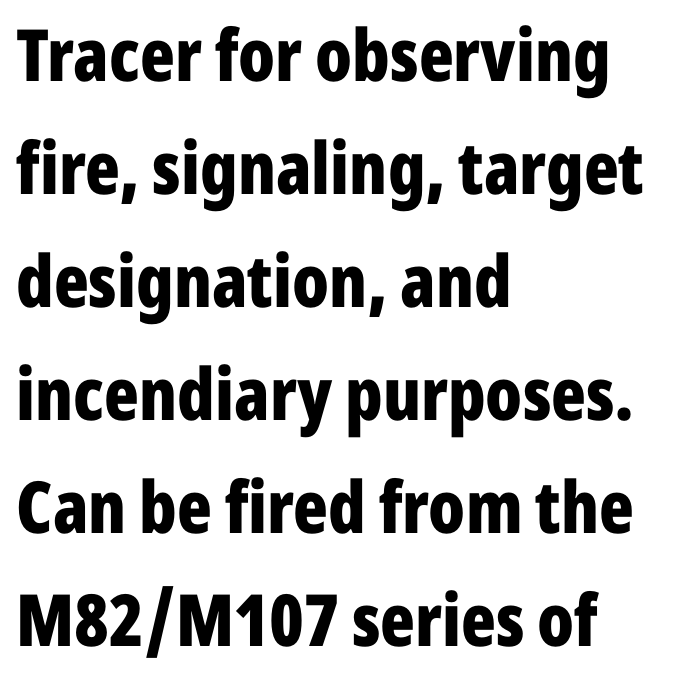
The image shows 72 px bold, condensed sans-serif type, upright; set left-aligned, normal line spacing (1.57x), normal letter spacing, not underlined; low stroke contrast and a medium x-height.
